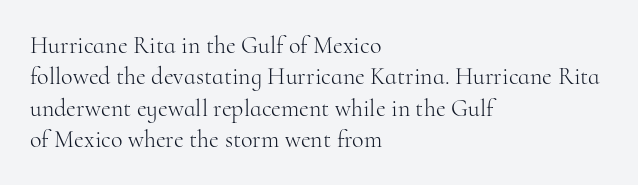
What stands out about the letter spacing? Nothing — it is the standard amount. Unmarked baselines from the first word to the last. The rendering anchors every line to the left-hand side. Regarding leading, the lines here are spaced in the standard way. Compared with a typical body face, this is equally light or lighter still. In terms of posture, this sample is upright.
